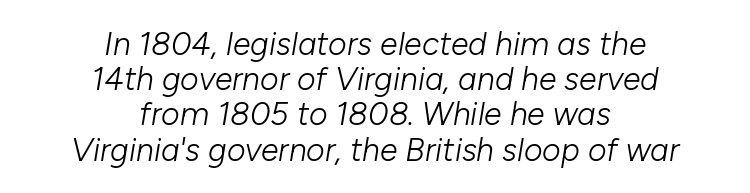
Q: Is the text bold? A: No.
Q: Is the text italic (slanted)? A: Yes, it leans right by about 10 degrees.
Q: Is the text underlined? A: No.
Q: How is the paragraph aligned? A: Centered.
Q: Is the spacing between letters normal or unusually wide? A: Normal.
Q: Is the spacing between lines tight, normal or loose? A: Tight.
Q: Width (condensed, normal, or wide)? A: Normal.
Q: Stroke contrast? A: Low.
Q: x-height? A: Medium.
Q: Monospaced? A: No.
